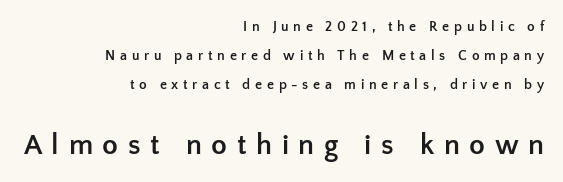
{"serif": "no", "italic": "no", "bold": "yes", "weight": "semibold", "width": "normal", "stroke_contrast": "low", "x_height": "medium", "monospaced": "no", "underline": "no", "align": "right", "line_spacing": "loose", "line_spacing_ratio": 2.07, "letter_spacing": "wide", "letter_spacing_em": 0.33, "larger_block": "second", "size_ratio": 2.07, "glyph_px": 29}
